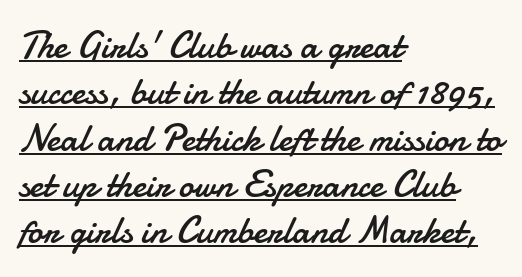
{"serif": "no", "bold": "no", "weight": "regular", "width": "normal", "stroke_contrast": "low", "x_height": "small", "monospaced": "no", "underline": "yes", "align": "left", "line_spacing_ratio": 1.22, "letter_spacing": "normal", "letter_spacing_em": 0.0, "glyph_px": 38}
